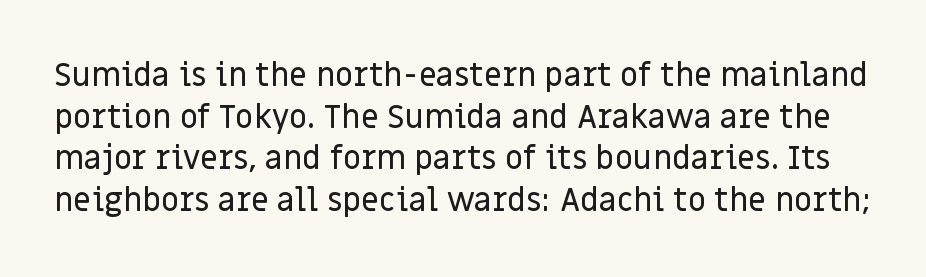
Italic? Not at all — the glyphs are vertical. Look at the bottom of the vertical strokes: they stop flat, with no serifs. Think of a printed novel: that variable character pitch is what you see here. You could call the tracking neutral — neither tight nor loose.
